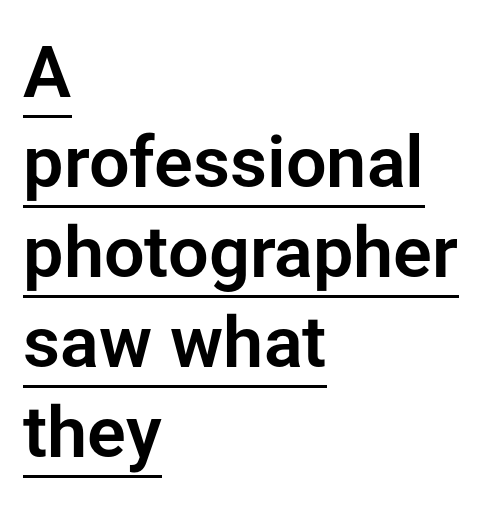
Style check: upright. Line beginnings align vertically; line endings do not. Are there feet on the stems? There aren't — it's a sans. Is this a fixed-width face? No — the glyphs have proportional, varying widths. Descenders here cross a horizontal rule under the line.
